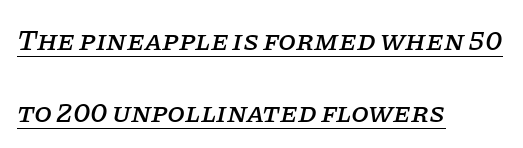
Q: Is the text italic (slanted)? A: Yes, it leans right by about 11 degrees.
Q: Is the typeface a serif or a sans-serif typeface? A: Serif.
Q: Is the text underlined? A: Yes.
Q: How is the paragraph aligned? A: Left-aligned.
Q: Is the spacing between letters normal or unusually wide? A: Normal.
Q: Is the spacing between lines tight, normal or loose? A: Loose.
Q: Width (condensed, normal, or wide)? A: Normal.
Q: Stroke contrast? A: Low.
Q: x-height? A: Large.
Q: Monospaced? A: No.
